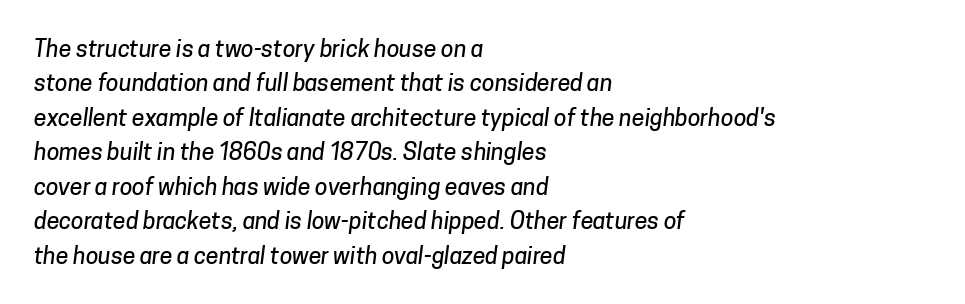
Q: Is the text underlined? A: No.
Q: How is the paragraph aligned? A: Left-aligned.
Q: Is the spacing between letters normal or unusually wide? A: Normal.
Q: Is the spacing between lines tight, normal or loose? A: Normal.
